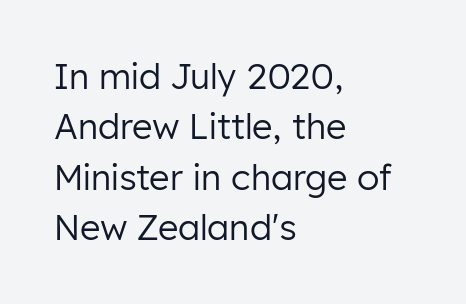
Q: Is the text bold? A: No.
Q: Is the text italic (slanted)? A: No, it is upright.
Q: Is the typeface a serif or a sans-serif typeface? A: Sans-serif.
Q: Is the text underlined? A: No.
Q: How is the paragraph aligned? A: Left-aligned.
Q: Is the spacing between letters normal or unusually wide? A: Normal.
Q: Is the spacing between lines tight, normal or loose? A: Normal.
Q: Width (condensed, normal, or wide)? A: Normal.
Q: Stroke contrast? A: Low.
Q: x-height? A: Medium.
Q: Monospaced? A: No.
